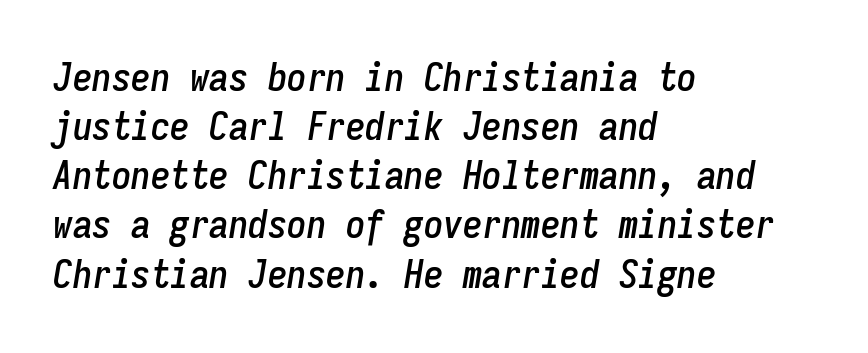
Q: Is the text italic (slanted)? A: Yes, it leans right by about 9 degrees.
Q: Is the text underlined? A: No.
Q: How is the paragraph aligned? A: Left-aligned.
Q: Is the spacing between letters normal or unusually wide? A: Normal.
Q: Is the spacing between lines tight, normal or loose? A: Normal.
Q: Width (condensed, normal, or wide)? A: Condensed.
Q: Stroke contrast? A: Low.
Q: x-height? A: Medium.
Q: Monospaced? A: Yes.
